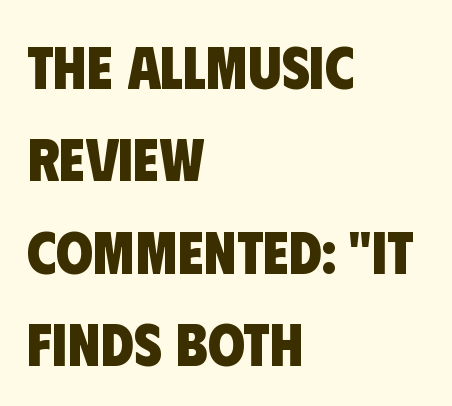
{"serif": "no", "bold": "yes", "weight": "heavy", "width": "condensed", "stroke_contrast": "low", "x_height": "large", "monospaced": "no", "underline": "no", "align": "left", "line_spacing": "normal", "line_spacing_ratio": 1.54, "letter_spacing": "normal", "letter_spacing_em": 0.0, "glyph_px": 60}
